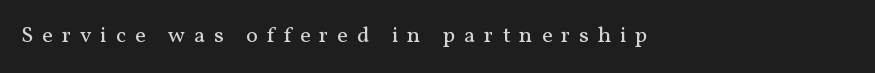
{"italic": "no", "bold": "no", "underline": "no", "letter_spacing": "wide", "letter_spacing_em": 0.41, "glyph_px": 22}
